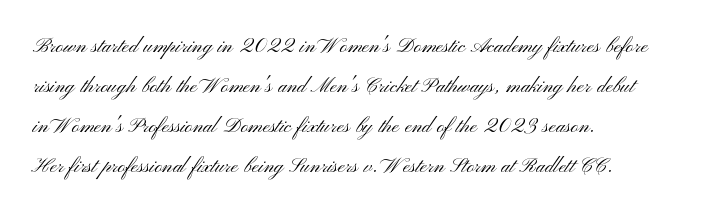
{"bold": "no", "underline": "no", "align": "left", "line_spacing": "normal", "line_spacing_ratio": 1.54, "letter_spacing": "normal", "letter_spacing_em": 0.0, "glyph_px": 26}
